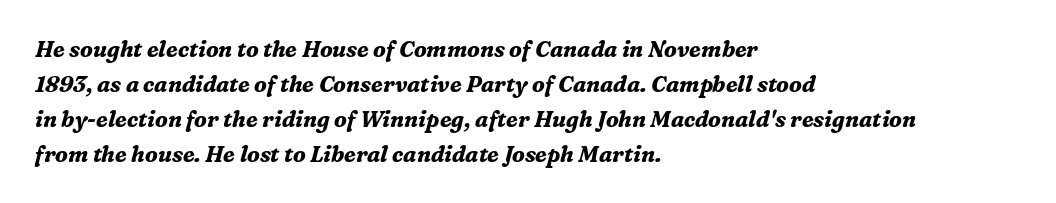
{"italic": "yes", "lean": "right", "slant_degrees": 16, "bold": "yes", "underline": "no", "align": "left", "line_spacing": "normal", "line_spacing_ratio": 1.59, "letter_spacing": "normal", "letter_spacing_em": 0.0, "glyph_px": 22}
